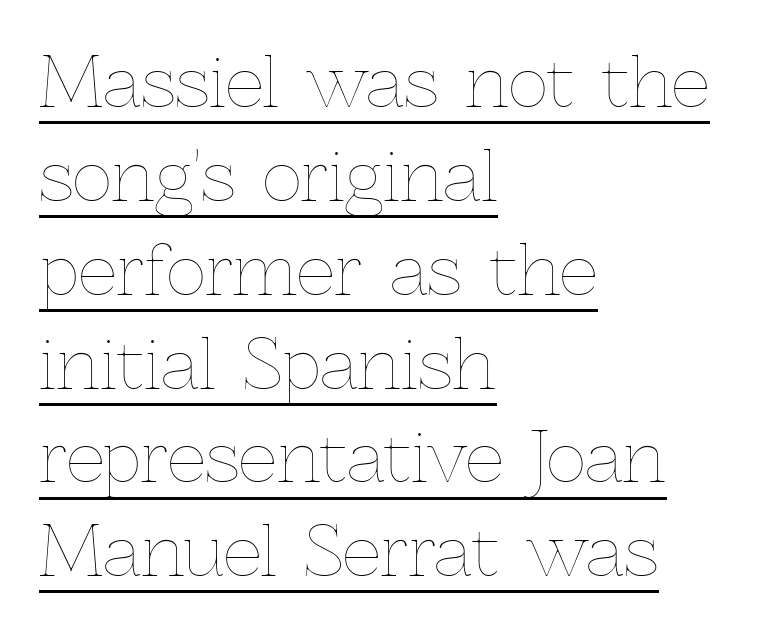
A typographer would call this underscored text. No extra ink here — the face is not bold. Compared with a centered layout, this one pins lines to the left instead. In terms of letterspacing, this is plain default setting. How would I describe the line gaps? Plain and ordinary. Do the characters align in a grid? No, the font is proportional.
